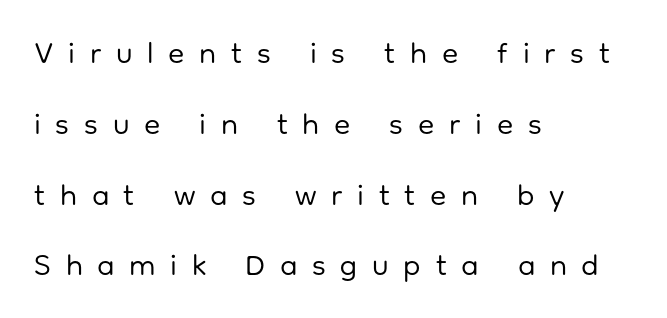
Q: Is the text bold? A: No.
Q: Is the text italic (slanted)? A: No, it is upright.
Q: Is the typeface a serif or a sans-serif typeface? A: Sans-serif.
Q: Is the text underlined? A: No.
Q: How is the paragraph aligned? A: Left-aligned.
Q: Is the spacing between letters normal or unusually wide? A: Unusually wide.
Q: Is the spacing between lines tight, normal or loose? A: Loose.
Q: Width (condensed, normal, or wide)? A: Normal.
Q: Stroke contrast? A: Low.
Q: x-height? A: Medium.
Q: Monospaced? A: No.
